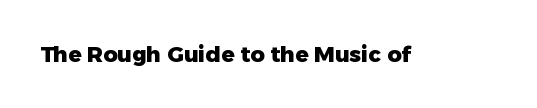
Short note: letters normally spaced. Words float on clear page, feet unadorned. The letters stand upright; this is a roman face. Heavy, bold letterforms.
